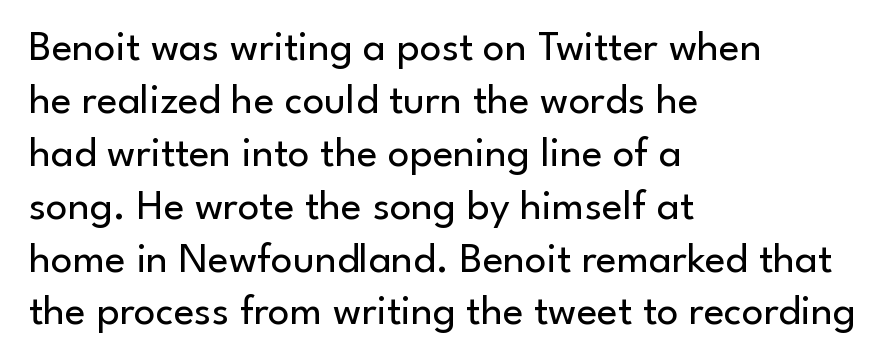
{"serif": "no", "italic": "no", "bold": "no", "weight": "regular", "width": "normal", "stroke_contrast": "low", "x_height": "small", "monospaced": "no", "underline": "no", "align": "left", "line_spacing_ratio": 1.23, "letter_spacing": "normal", "letter_spacing_em": 0.0, "glyph_px": 43}
